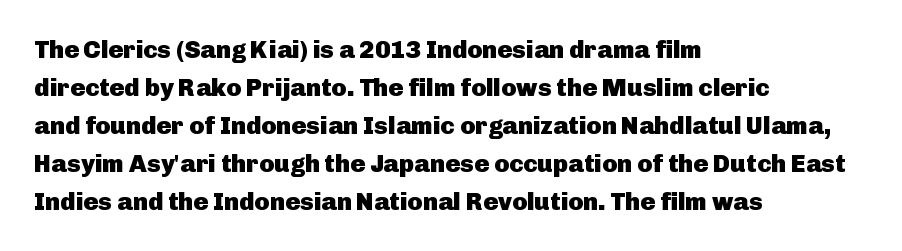
Q: Is the text bold? A: Yes.
Q: Is the text italic (slanted)? A: No, it is upright.
Q: Is the text underlined? A: No.
Q: How is the paragraph aligned? A: Left-aligned.
Q: Is the spacing between letters normal or unusually wide? A: Normal.
Q: Is the spacing between lines tight, normal or loose? A: Normal.
